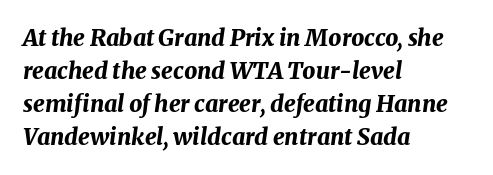
The image shows 23 px bold type, italic (leaning right); set left-aligned, normal line spacing (1.43x), normal letter spacing, not underlined.
